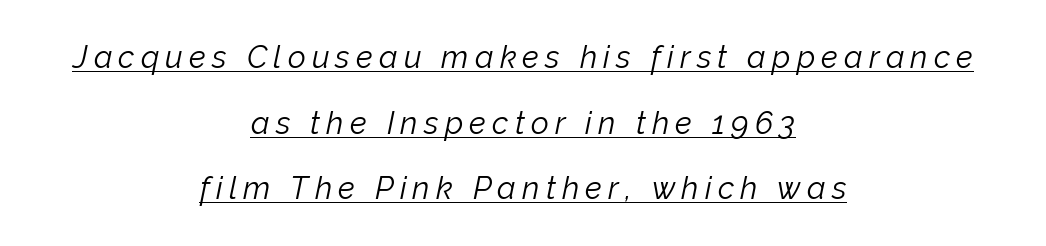
{"italic": "yes", "lean": "right", "slant_degrees": 12, "bold": "no", "weight": "light", "width": "normal", "stroke_contrast": "low", "x_height": "medium", "monospaced": "no", "underline": "yes", "align": "center", "line_spacing": "loose", "line_spacing_ratio": 2.12, "letter_spacing": "wide", "letter_spacing_em": 0.2, "glyph_px": 31}
